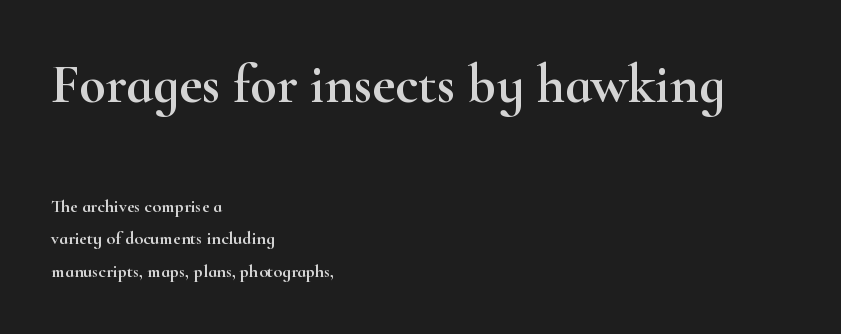
In terms of posture, this sample is upright. How are the letters spaced? Ordinarily, with no added tracking. You can tell from the footed stems that serif type was used. The compositor pushed each line to the left boundary.
